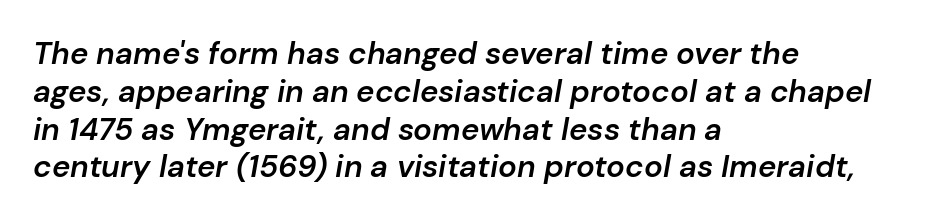
Q: Is the text bold? A: Semi-bold.
Q: Is the text italic (slanted)? A: Yes, it leans right by about 10 degrees.
Q: Is the text underlined? A: No.
Q: How is the paragraph aligned? A: Left-aligned.
Q: Is the spacing between letters normal or unusually wide? A: Normal.
Q: Width (condensed, normal, or wide)? A: Normal.
Q: Stroke contrast? A: Low.
Q: x-height? A: Medium.
Q: Monospaced? A: No.
